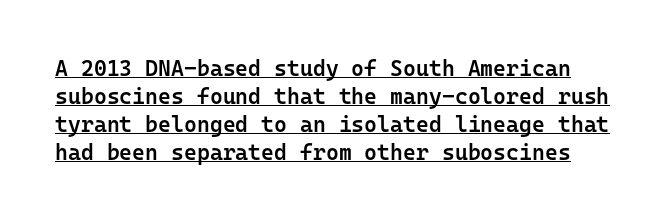
The image shows 22 px text type, upright; set normal line spacing (1.28x), normal letter spacing, underlined.
